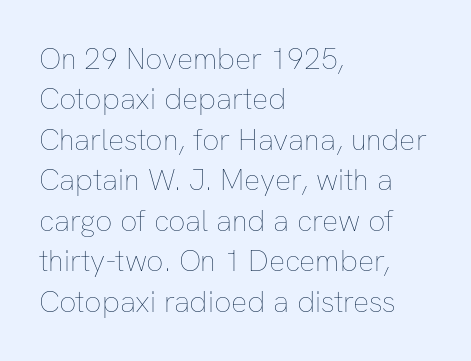
Glance below the letters and you will spot only blank space. Notice how the passage keeps a crisp vertical edge on the left only. No heavy texture on the line: the type isn't bold. The rendering uses natural spacing where letterforms have individual widths. In terms of posture, this sample is upright.
